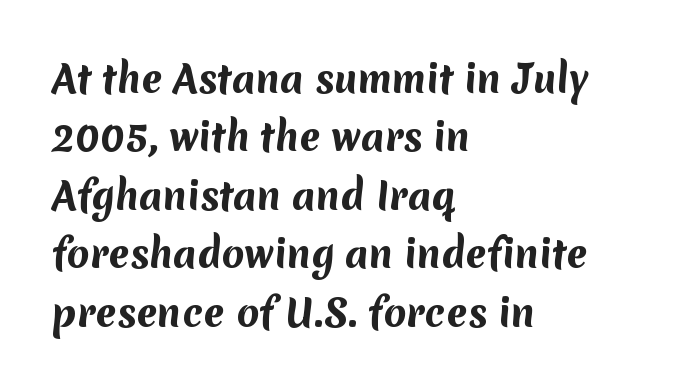
This sample keeps an unexceptional amount of space between lines. Does extra space separate the letters? No, they use regular spacing. Underline: absent. The passage shown is typeset with a sans-serif family. On the weight axis this lands at bold, roughly 700. Horizontal alignment here is leftward, the default for most running prose.
